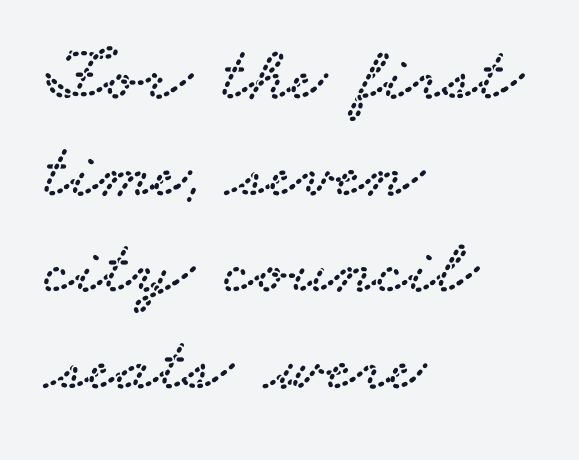
Nobody drew a line under any word here. Varying glyph widths throughout — classic text-font behaviour. The letterforms sit shoulder to shoulder at normal distance. The compositor pushed each line to the left boundary.
